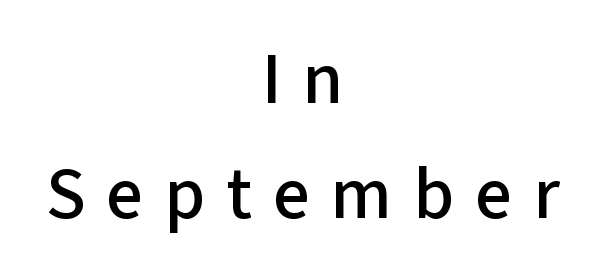
Regarding serifs, this sample does without them. Note the varied advance widths — an 'i' is clearly narrower than an 'm'. The line texture is sparse and dotted thanks to wide tracking. The rag falls on both sides of this text block equally. Has an underline been added? It has not.
